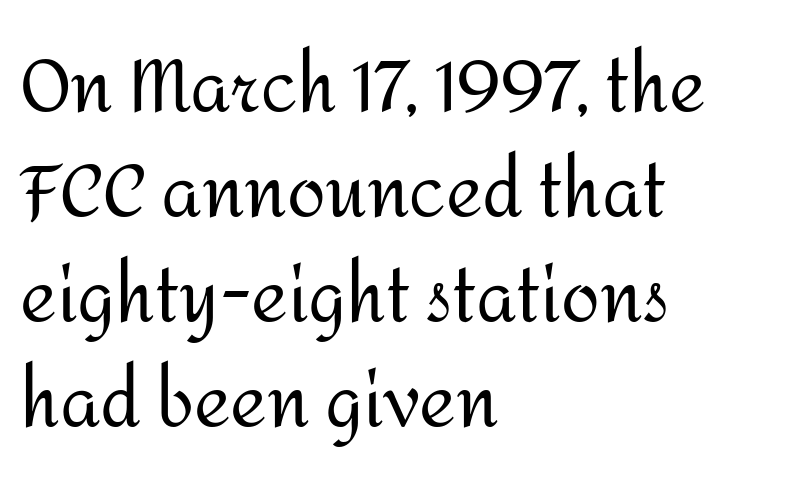
{"serif": "no", "italic": "no", "bold": "no", "weight": "regular", "width": "normal", "stroke_contrast": "medium", "x_height": "medium", "monospaced": "no", "underline": "no", "align": "left", "line_spacing": "normal", "line_spacing_ratio": 1.5, "letter_spacing": "normal", "letter_spacing_em": 0.0, "glyph_px": 70}
